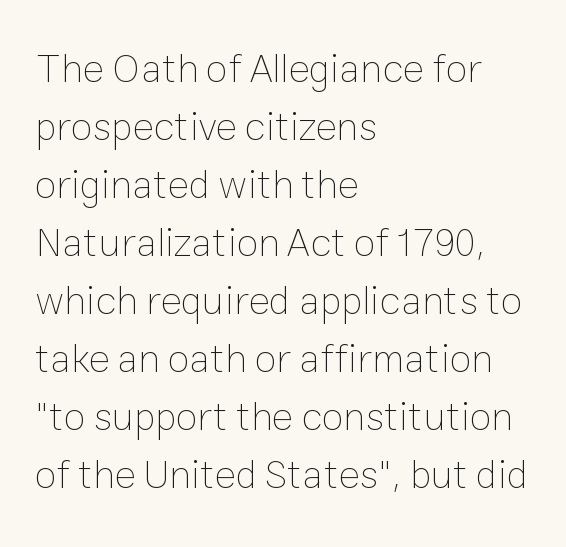
Q: Is the text bold? A: No.
Q: Is the text italic (slanted)? A: No, it is upright.
Q: Is the text underlined? A: No.
Q: How is the paragraph aligned? A: Left-aligned.
Q: Is the spacing between letters normal or unusually wide? A: Normal.
Q: Is the spacing between lines tight, normal or loose? A: Normal.
Q: Width (condensed, normal, or wide)? A: Normal.
Q: Stroke contrast? A: Low.
Q: x-height? A: Medium.
Q: Monospaced? A: No.
